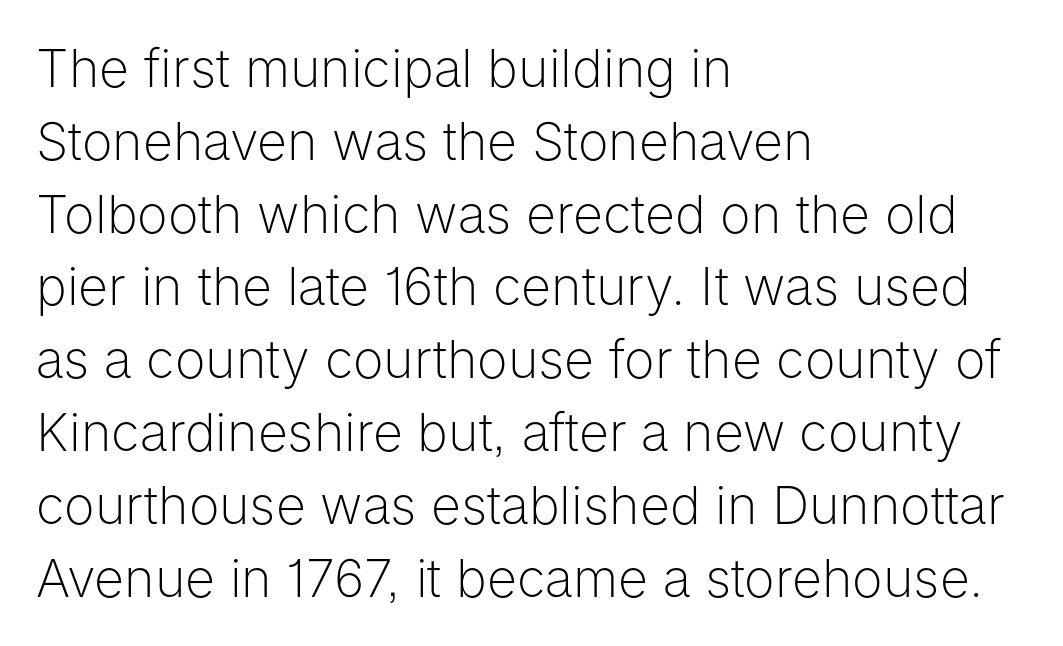
{"serif": "no", "italic": "no", "bold": "no", "weight": "light", "width": "normal", "stroke_contrast": "low", "x_height": "medium", "monospaced": "no", "underline": "no", "align": "left", "line_spacing": "normal", "line_spacing_ratio": 1.4, "letter_spacing": "normal", "letter_spacing_em": 0.0, "glyph_px": 52}
